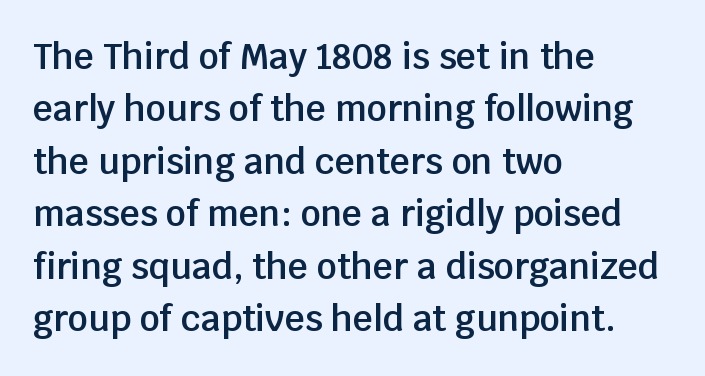
Q: Is the text bold? A: Semi-bold.
Q: Is the text italic (slanted)? A: No, it is upright.
Q: Is the typeface a serif or a sans-serif typeface? A: Sans-serif.
Q: Is the text underlined? A: No.
Q: How is the paragraph aligned? A: Left-aligned.
Q: Is the spacing between letters normal or unusually wide? A: Normal.
Q: Is the spacing between lines tight, normal or loose? A: Normal.
Q: Width (condensed, normal, or wide)? A: Normal.
Q: Stroke contrast? A: Low.
Q: x-height? A: Large.
Q: Monospaced? A: No.
